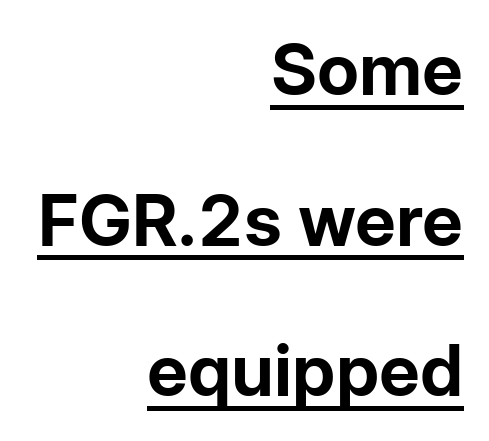
{"serif": "no", "italic": "no", "bold": "yes", "weight": "bold", "width": "normal", "stroke_contrast": "low", "x_height": "medium", "monospaced": "no", "underline": "yes", "align": "right", "line_spacing": "loose", "line_spacing_ratio": 2.12, "letter_spacing": "normal", "letter_spacing_em": 0.0, "glyph_px": 71}
